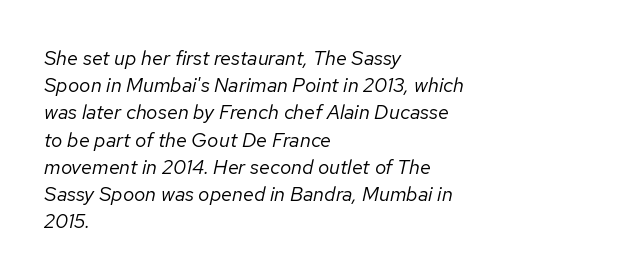
Q: Is the text bold? A: No.
Q: Is the text italic (slanted)? A: Yes, it leans right by about 12 degrees.
Q: Is the text underlined? A: No.
Q: How is the paragraph aligned? A: Left-aligned.
Q: Is the spacing between letters normal or unusually wide? A: Normal.
Q: Is the spacing between lines tight, normal or loose? A: Normal.
